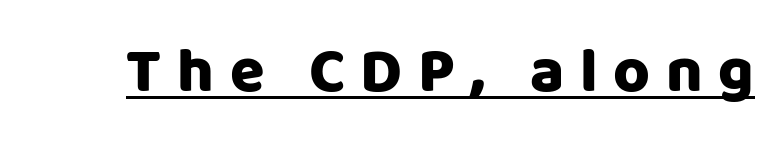
The image shows 63 px sans-serif type, upright; set unusually wide letter spacing (+0.25 em), underlined; low stroke contrast and a large x-height.
